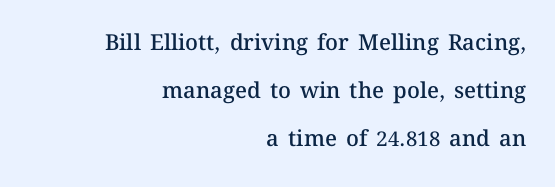
Q: Is the text bold? A: Semi-bold.
Q: Is the text italic (slanted)? A: No, it is upright.
Q: Is the text underlined? A: No.
Q: How is the paragraph aligned? A: Right-aligned.
Q: Is the spacing between letters normal or unusually wide? A: Normal.
Q: Is the spacing between lines tight, normal or loose? A: Loose.
